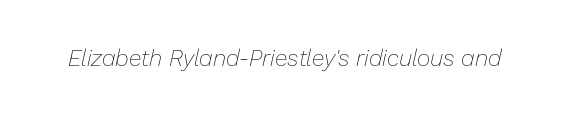
Q: Is the text bold? A: No.
Q: Is the text italic (slanted)? A: Yes, it leans right by about 13 degrees.
Q: Is the text underlined? A: No.
Q: Is the spacing between letters normal or unusually wide? A: Normal.
